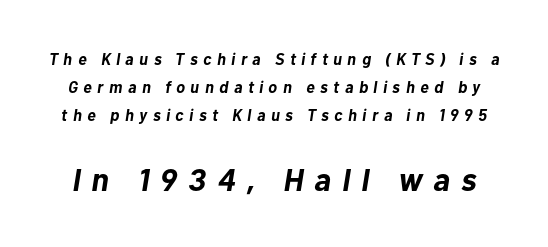
The image shows 32 px bold type, italic (leaning right); set line spacing 1.74x, unusually wide letter spacing (+0.35 em), not underlined; the second (bottom) block is 2.0x larger; low stroke contrast and a medium x-height.
